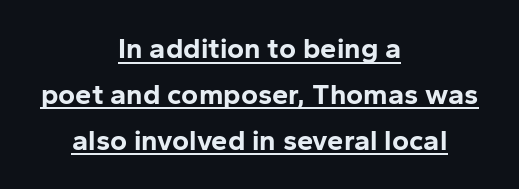
The image shows 29 px bold sans-serif type, upright; set centered, normal line spacing (1.58x), normal letter spacing, underlined; low stroke contrast and a medium x-height.
